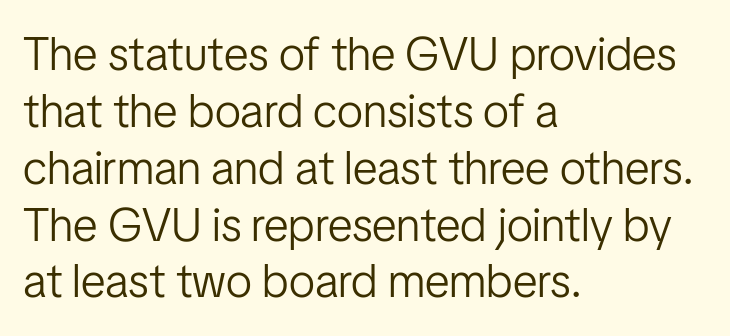
The image shows 47 px light, condensed sans-serif type, upright; set left-aligned, line spacing 1.21x, normal letter spacing, not underlined; low stroke contrast and a medium x-height.
